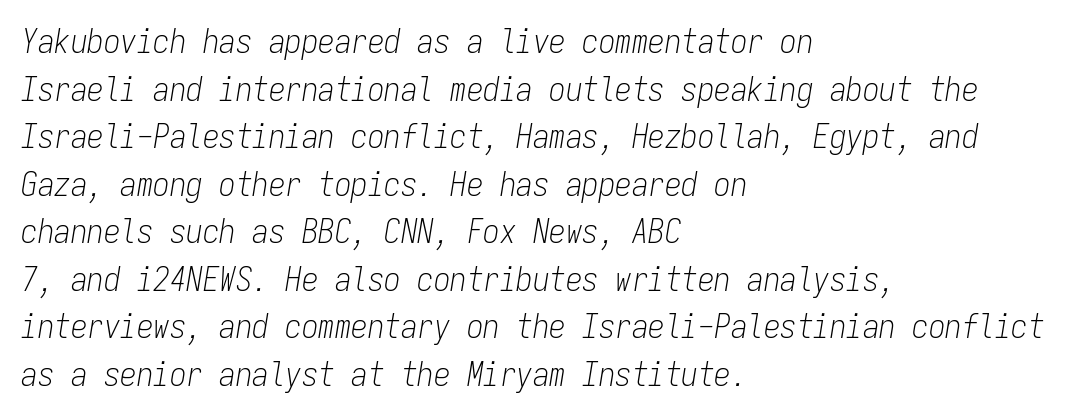
On a weight scale, this lands at 450 or below. You could call the tracking neutral — neither tight nor loose. The designer left line spacing at the default. Clear beneath every line of the passage. Does the lettering tilt? It does — this is italic.
